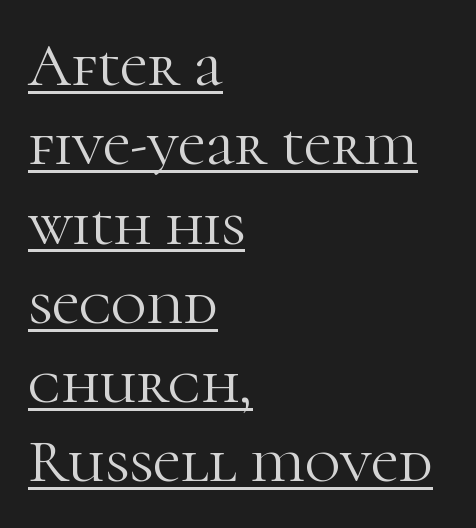
{"serif": "yes", "italic": "no", "bold": "no", "weight": "light", "width": "normal", "stroke_contrast": "high", "x_height": "medium", "monospaced": "no", "underline": "yes", "align": "left", "line_spacing": "normal", "line_spacing_ratio": 1.3, "letter_spacing": "normal", "letter_spacing_em": 0.0, "glyph_px": 61}
